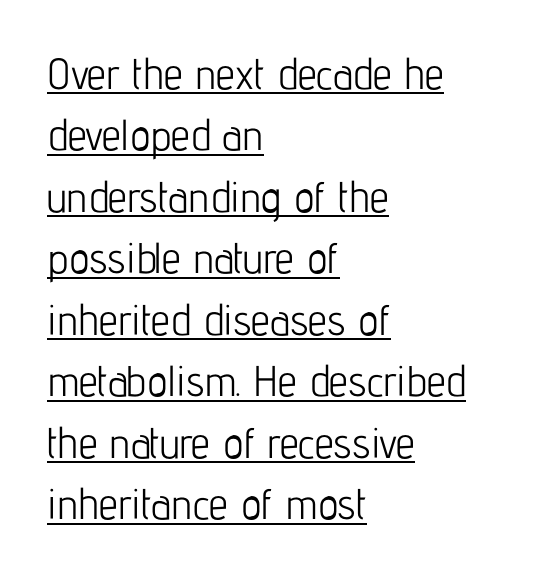
{"serif": "no", "italic": "no", "bold": "no", "weight": "light", "width": "condensed", "stroke_contrast": "low", "x_height": "medium", "monospaced": "no", "underline": "yes", "align": "left", "line_spacing": "normal", "line_spacing_ratio": 1.43, "letter_spacing": "normal", "letter_spacing_em": 0.0, "glyph_px": 43}
